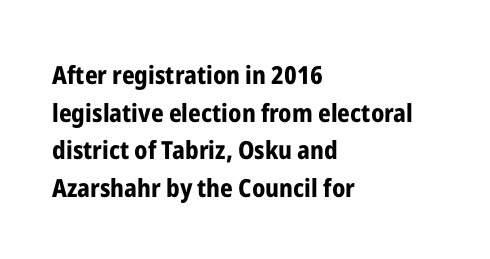
The image shows 25 px bold type, upright; set left-aligned, normal line spacing (1.51x), normal letter spacing, not underlined.
